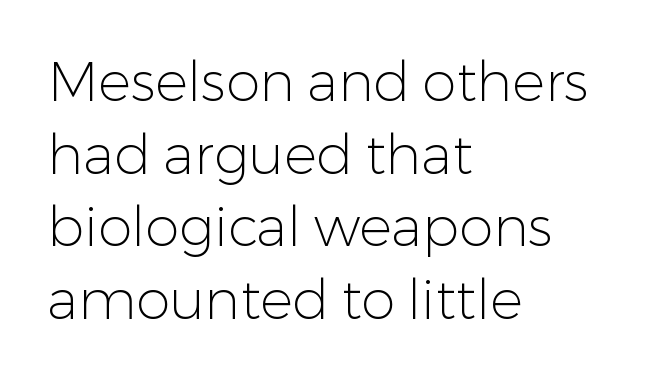
Q: Is the text bold? A: No.
Q: Is the text italic (slanted)? A: No, it is upright.
Q: Is the typeface a serif or a sans-serif typeface? A: Sans-serif.
Q: Is the text underlined? A: No.
Q: How is the paragraph aligned? A: Left-aligned.
Q: Is the spacing between letters normal or unusually wide? A: Normal.
Q: Is the spacing between lines tight, normal or loose? A: Normal.
Q: Width (condensed, normal, or wide)? A: Normal.
Q: Stroke contrast? A: Low.
Q: x-height? A: Medium.
Q: Monospaced? A: No.
